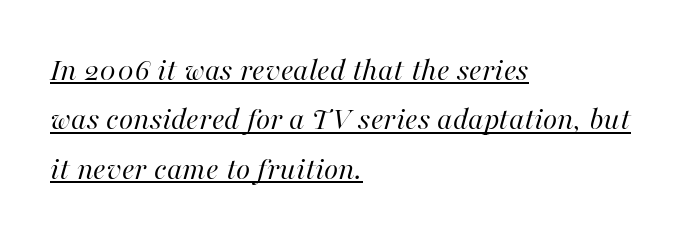
Looks like regular typesetting: each glyph gets only the width it needs. Notice how the stems are inclined rather than vertical — that's the hallmark of italics. Compared with typical body copy, the letter spacing here is the same. A typesetter would call this leading conventional body-copy spacing.
